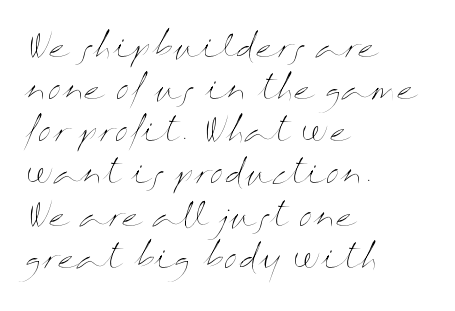
Caption: face not bold, strokes unweighted. Teacher's note: observe the even left margin — that is flush-left alignment. The specimen omits any rule beneath the text block's lines. Tracking here is standard; glyphs follow each other at the usual distance.
